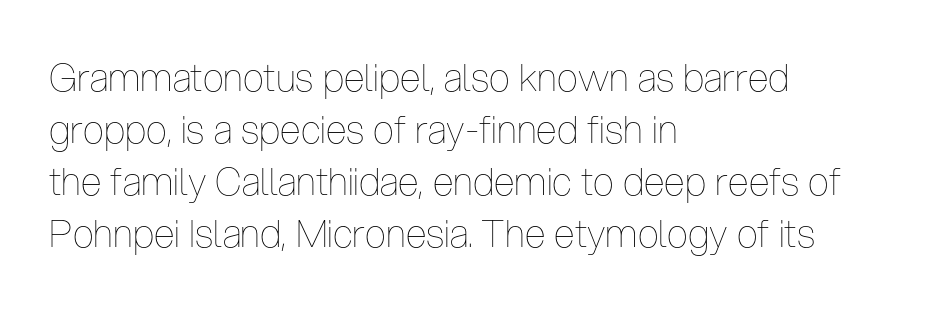
The image shows 38 px thin, condensed type, upright; set left-aligned, normal line spacing (1.37x), normal letter spacing, not underlined; low stroke contrast and a medium x-height.
